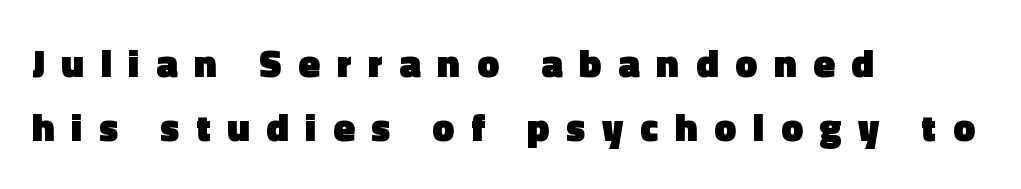
Every stem runs plumb, perpendicular to the baseline. The letters are spread apart with noticeably loose tracking. Here the designer chose a conventional face with non-uniform glyph widths. Every row of glyphs begins at an identical x-position on the left. The zone under the glyphs is completely vacant. The sample has been set heavy, in full bold.
